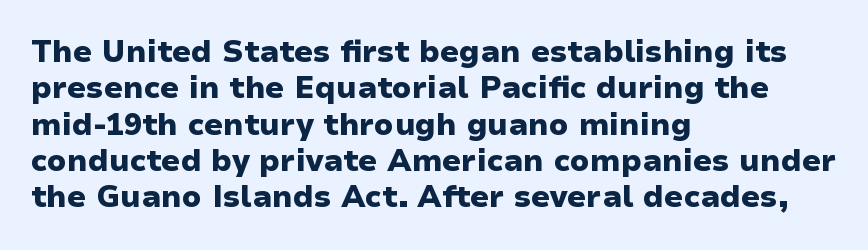
Q: Is the text bold? A: Yes.
Q: Is the text italic (slanted)? A: No, it is upright.
Q: Is the typeface a serif or a sans-serif typeface? A: Sans-serif.
Q: Is the text underlined? A: No.
Q: How is the paragraph aligned? A: Left-aligned.
Q: Is the spacing between letters normal or unusually wide? A: Normal.
Q: Width (condensed, normal, or wide)? A: Wide.
Q: Stroke contrast? A: Low.
Q: x-height? A: Medium.
Q: Monospaced? A: No.
